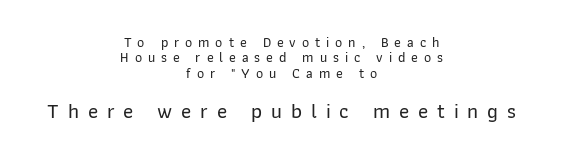
{"italic": "no", "underline": "no", "align": "center", "line_spacing": "tight", "line_spacing_ratio": 1.09, "letter_spacing": "wide", "letter_spacing_em": 0.42, "larger_block": "second", "size_ratio": 1.5, "glyph_px": 21}
